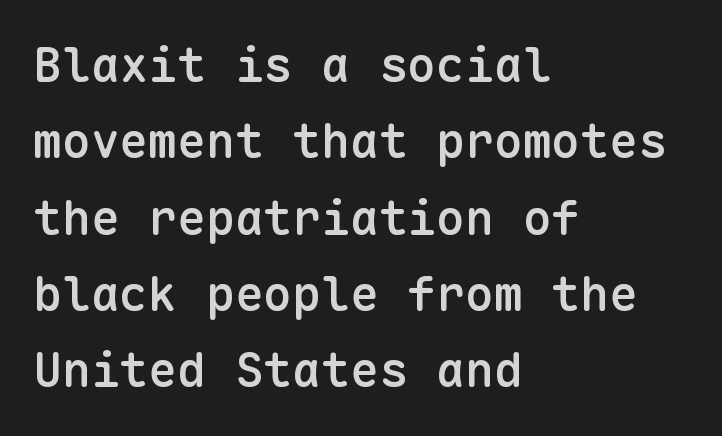
A typesetter would label this face a sans. The designer left line spacing at the default. Typesetter's note: demi weight, one step under bold. The specimen omits any rule beneath the text block's lines.
